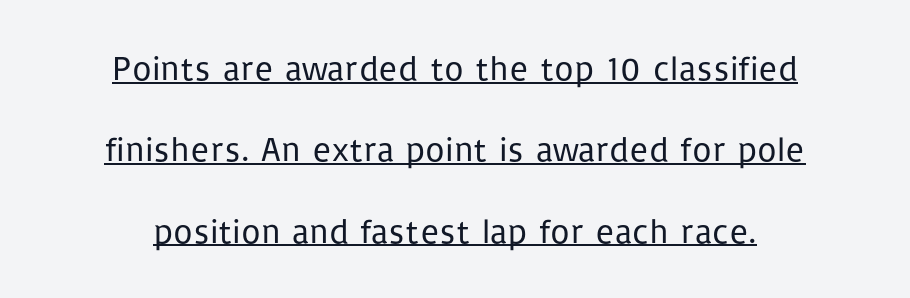
The image shows 34 px regular-weight sans-serif type, upright; set centered, loose line spacing (2.39x), normal letter spacing, underlined; low stroke contrast and a medium x-height.
